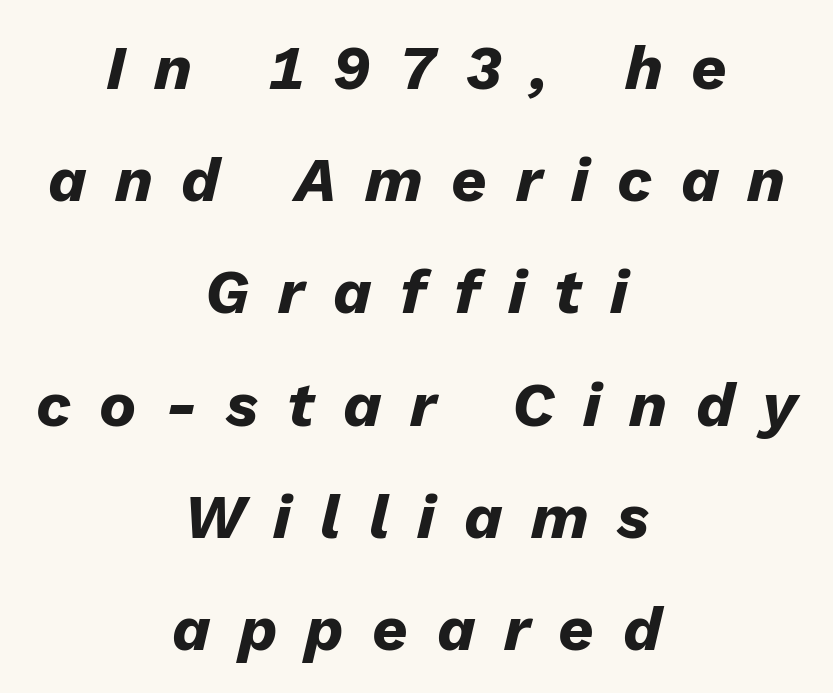
The image shows 62 px heavy type, italic (leaning right); set centered, line spacing 1.81x, unusually wide letter spacing (+0.46 em), not underlined; low stroke contrast and a medium x-height.
